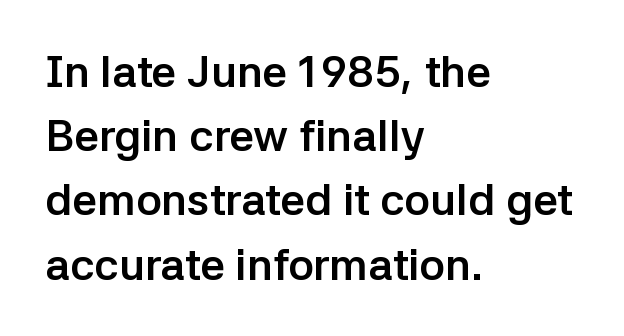
Q: Is the text bold? A: Yes.
Q: Is the text italic (slanted)? A: No, it is upright.
Q: Is the typeface a serif or a sans-serif typeface? A: Sans-serif.
Q: Is the text underlined? A: No.
Q: How is the paragraph aligned? A: Left-aligned.
Q: Is the spacing between letters normal or unusually wide? A: Normal.
Q: Is the spacing between lines tight, normal or loose? A: Normal.
Q: Width (condensed, normal, or wide)? A: Normal.
Q: Stroke contrast? A: Low.
Q: x-height? A: Medium.
Q: Monospaced? A: No.
